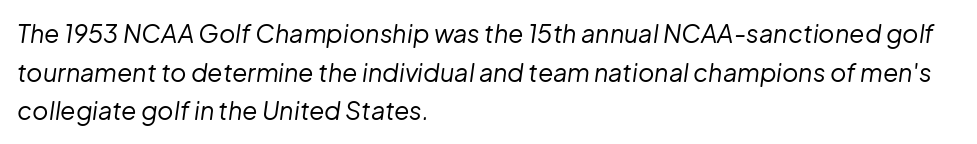
The image shows 25 px text type, italic (leaning right); set left-aligned, normal line spacing (1.55x), normal letter spacing, not underlined.
